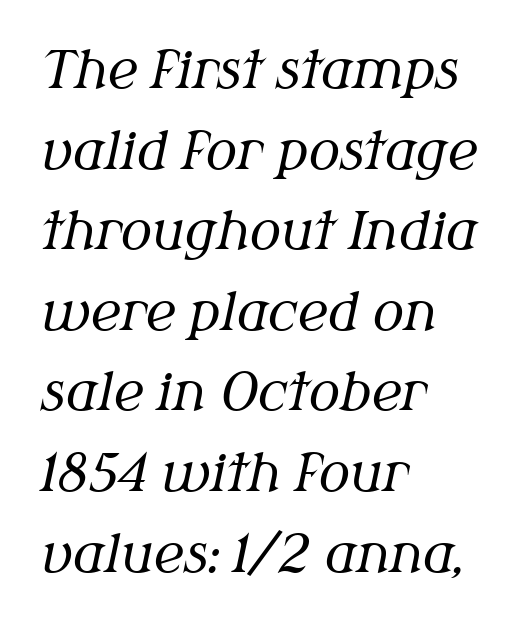
The image shows 52 px regular-weight serif type, italic (leaning right); set left-aligned, normal line spacing (1.55x), normal letter spacing, not underlined; medium stroke contrast and a medium x-height.
